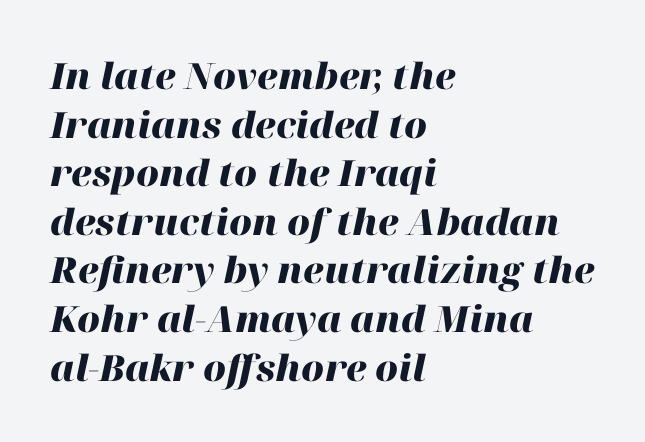
Q: Is the text bold? A: Yes.
Q: Is the text italic (slanted)? A: Yes, it leans right by about 12 degrees.
Q: Is the text underlined? A: No.
Q: How is the paragraph aligned? A: Left-aligned.
Q: Is the spacing between letters normal or unusually wide? A: Normal.
Q: Is the spacing between lines tight, normal or loose? A: Normal.
Q: Width (condensed, normal, or wide)? A: Normal.
Q: Stroke contrast? A: High.
Q: x-height? A: Medium.
Q: Monospaced? A: No.
